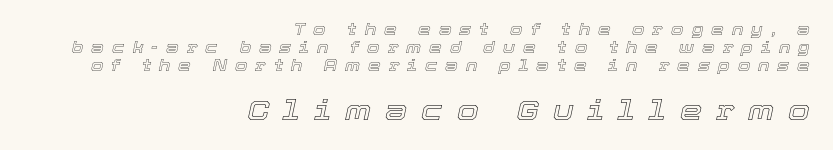
Slanted lettering throughout. The letters advance in unequal steps, a hallmark of proportional type. Between these two stacked blocks, the lower one wins on size. The space directly below the letters is spotless. Layout note: lines flush right.
